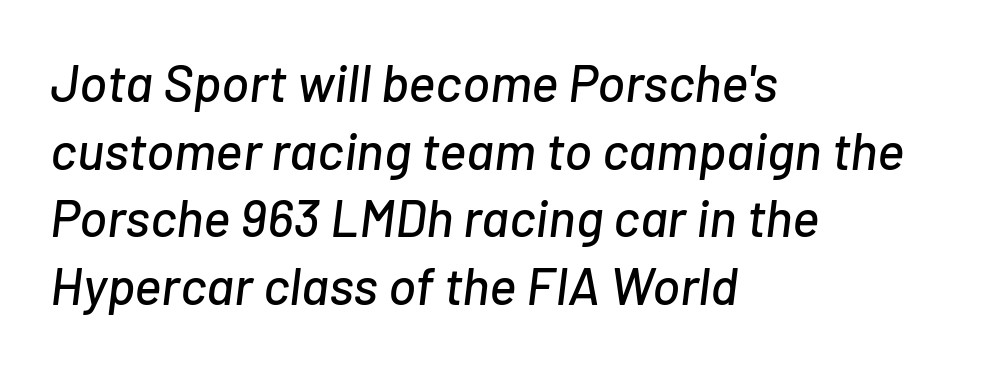
The image shows 52 px text type, italic (leaning right); set left-aligned, normal line spacing (1.3x), normal letter spacing, not underlined; low stroke contrast and a medium x-height.
